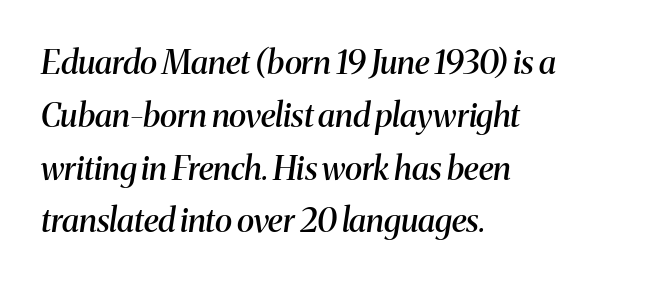
Is the block centered? No — it sits flush against the left margin. Note: serifs present on the glyphs. Reading down the column, the eye jumps a familiar distance to each next line. Beneath every word, the page is bare. Slanted lettering throughout. Students, note that the glyphs here touch the page at normal intervals.
